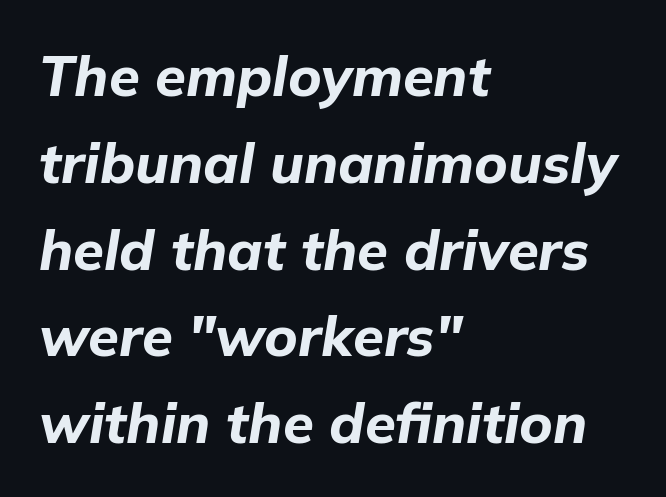
{"italic": "yes", "lean": "right", "slant_degrees": 9, "bold": "yes", "weight": "bold", "width": "normal", "stroke_contrast": "low", "x_height": "medium", "monospaced": "no", "underline": "no", "align": "left", "line_spacing": "normal", "line_spacing_ratio": 1.55, "letter_spacing": "normal", "letter_spacing_em": 0.0, "glyph_px": 56}
